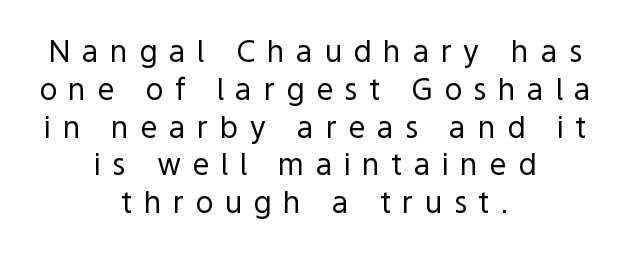
The image shows 30 px regular-weight sans-serif type, upright; set centered, normal line spacing (1.26x), unusually wide letter spacing (+0.38 em), not underlined; a medium x-height.
